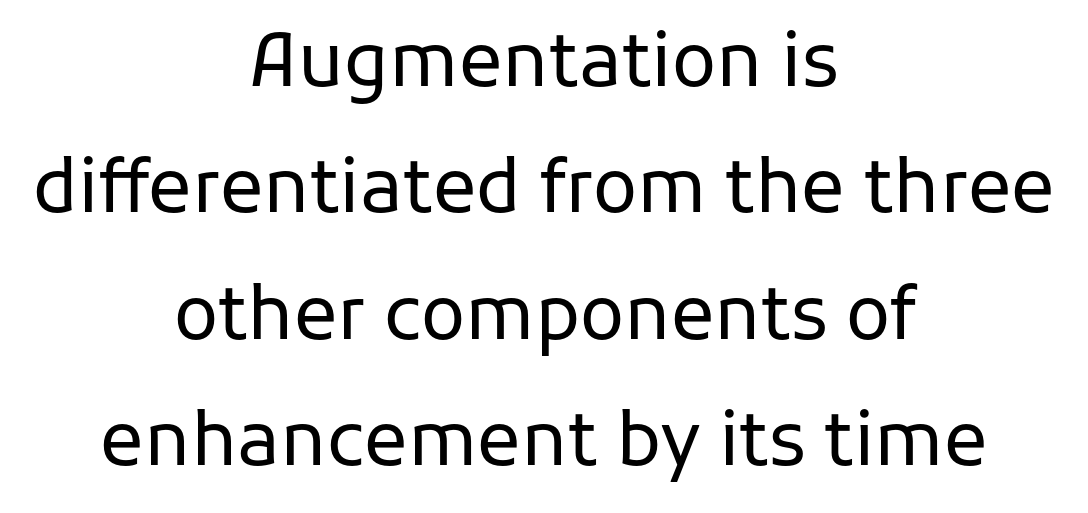
Q: Is the text bold? A: No.
Q: Is the text italic (slanted)? A: No, it is upright.
Q: Is the typeface a serif or a sans-serif typeface? A: Sans-serif.
Q: Is the text underlined? A: No.
Q: How is the paragraph aligned? A: Centered.
Q: Is the spacing between letters normal or unusually wide? A: Normal.
Q: Width (condensed, normal, or wide)? A: Normal.
Q: Stroke contrast? A: Low.
Q: x-height? A: Medium.
Q: Monospaced? A: No.
